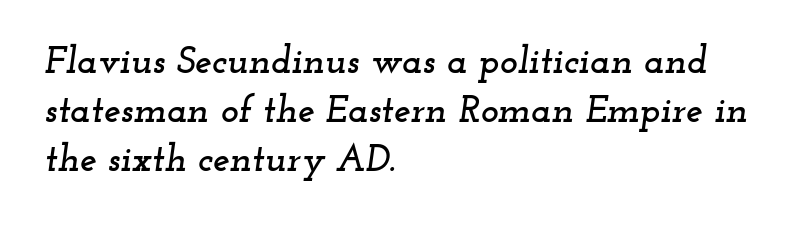
Q: Is the text italic (slanted)? A: Yes, it leans right by about 12 degrees.
Q: Is the typeface a serif or a sans-serif typeface? A: Serif.
Q: Is the text underlined? A: No.
Q: How is the paragraph aligned? A: Left-aligned.
Q: Is the spacing between letters normal or unusually wide? A: Normal.
Q: Is the spacing between lines tight, normal or loose? A: Normal.
Q: Width (condensed, normal, or wide)? A: Wide.
Q: Stroke contrast? A: Low.
Q: x-height? A: Small.
Q: Monospaced? A: No.
